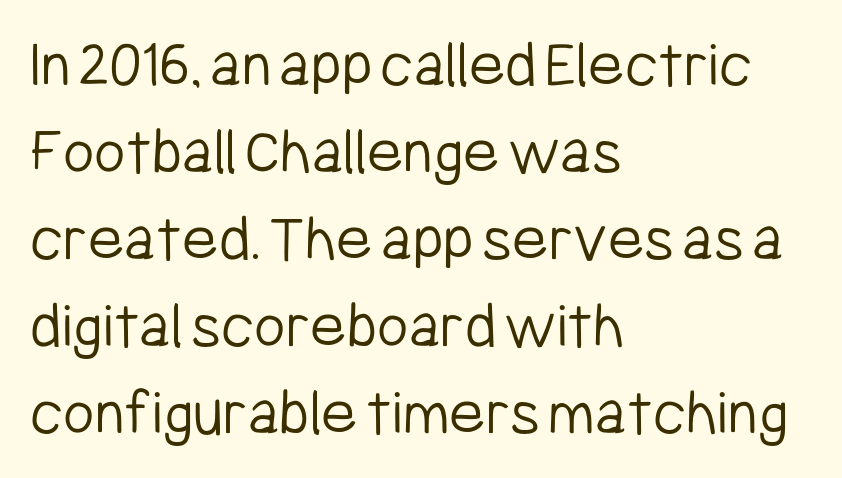
This is sans-serif lettering, the kind often seen on screens and signage. Tracking value appears to be zero — textbook default spacing. The lines in this sample share a left origin and differ only in where they stop. Spacing verdict: proportional, widths tailored to each character. It's the straight-up-and-down kind of type. The rendering uses a moderate line-height, typical for paragraphs.
